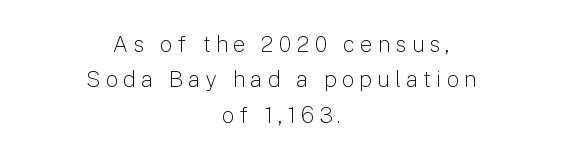
The letterforms stand isolated, each surrounded by extra space. When letters stand straight like this, we call the style roman or upright. Type without underlining. Summary of weight: not heavy and not bold.
